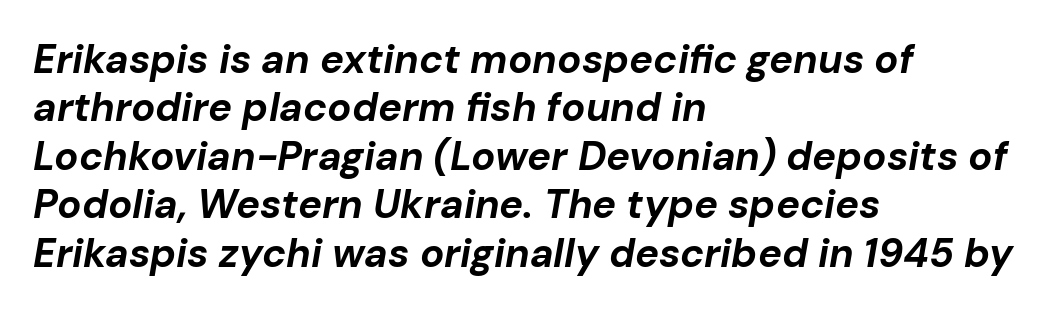
Pretty heavy lettering here — definitely bold. Nobody touched the tracking dial on this one. Left-aligned paragraph, ragged on the right. The letters advance in unequal steps, a hallmark of proportional type. The axis of the letterforms is tilted away from vertical.
